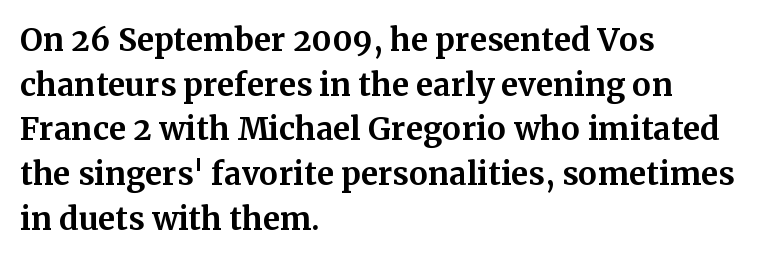
{"serif": "yes", "italic": "no", "bold": "yes", "weight": "bold", "width": "normal", "stroke_contrast": "medium", "x_height": "medium", "monospaced": "no", "underline": "no", "align": "left", "line_spacing": "normal", "line_spacing_ratio": 1.44, "letter_spacing": "normal", "letter_spacing_em": 0.0, "glyph_px": 31}
